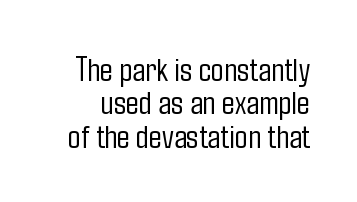
Think of a printed novel: that variable character pitch is what you see here. Think standard paragraph weight, or any step lighter than that. Each word holds together tightly as a unit, with standard inter-letter gaps. Line spacing here is tight. Italic? Not at all — the glyphs are vertical.
